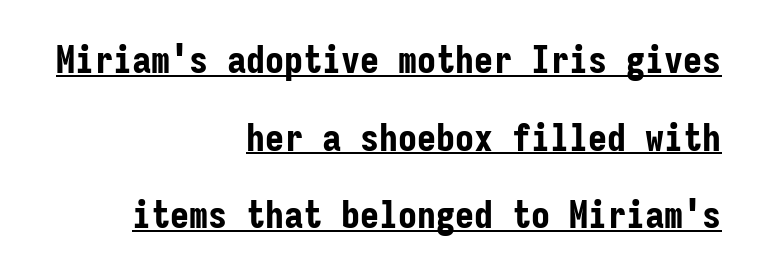
Q: Is the text bold? A: Yes.
Q: Is the text italic (slanted)? A: No, it is upright.
Q: Is the typeface a serif or a sans-serif typeface? A: Sans-serif.
Q: Is the text underlined? A: Yes.
Q: How is the paragraph aligned? A: Right-aligned.
Q: Is the spacing between letters normal or unusually wide? A: Normal.
Q: Is the spacing between lines tight, normal or loose? A: Loose.
Q: Width (condensed, normal, or wide)? A: Condensed.
Q: Stroke contrast? A: Low.
Q: x-height? A: Medium.
Q: Monospaced? A: Yes.
